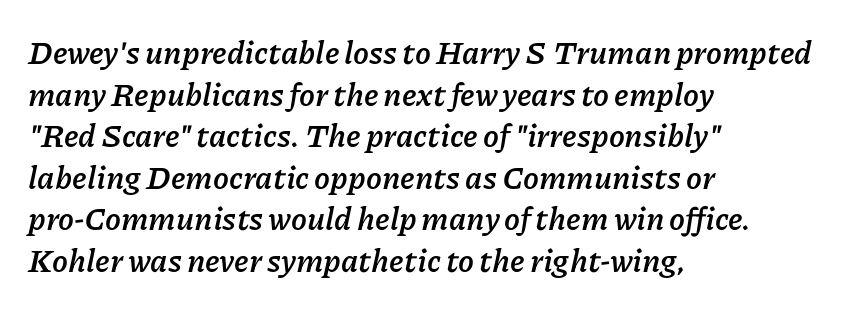
The image shows 32 px semibold type, italic (leaning right); set left-aligned, normal line spacing (1.3x), normal letter spacing, not underlined; low stroke contrast and a medium x-height.
